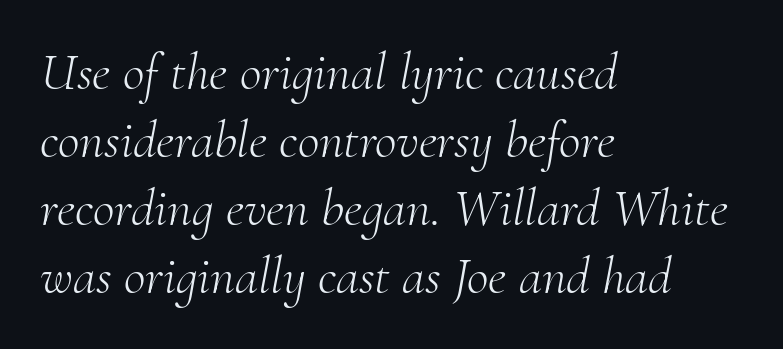
{"serif": "yes", "italic": "yes", "lean": "right", "slant_degrees": 10, "bold": "no", "weight": "light", "width": "normal", "stroke_contrast": "medium", "x_height": "small", "monospaced": "no", "underline": "no", "align": "left", "line_spacing": "normal", "line_spacing_ratio": 1.28, "letter_spacing": "normal", "letter_spacing_em": 0.0, "glyph_px": 53}
